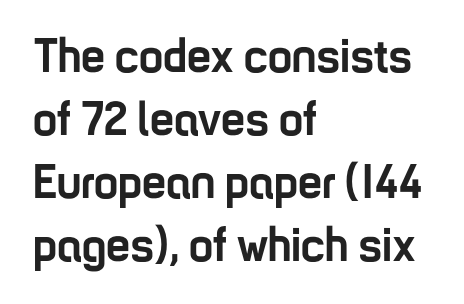
{"serif": "no", "italic": "no", "bold": "yes", "weight": "semibold", "width": "condensed", "stroke_contrast": "low", "x_height": "medium", "monospaced": "no", "underline": "no", "align": "left", "line_spacing": "normal", "line_spacing_ratio": 1.31, "letter_spacing": "normal", "letter_spacing_em": 0.0, "glyph_px": 48}
